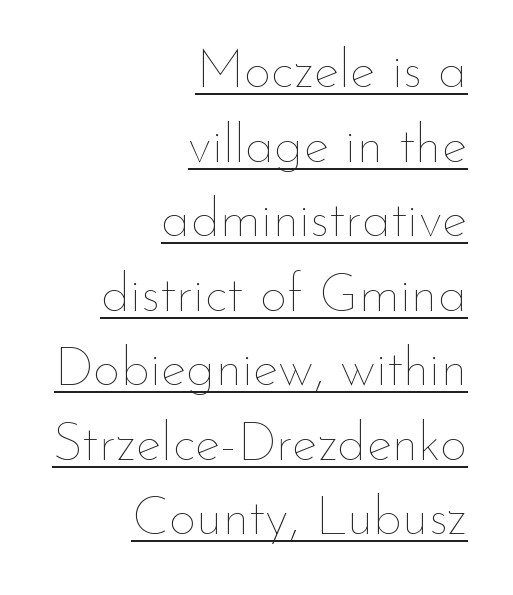
Somebody hit Ctrl+U on this one — the words are underlined. Do the characters align in a grid? No, the font is proportional. You could call the tracking neutral — neither tight nor loose. This sample is right-justified, so line beginnings fall wherever the words allow. The strokes are not fattened; the text isn't bold. The type sits square on the baseline with zero lean.
